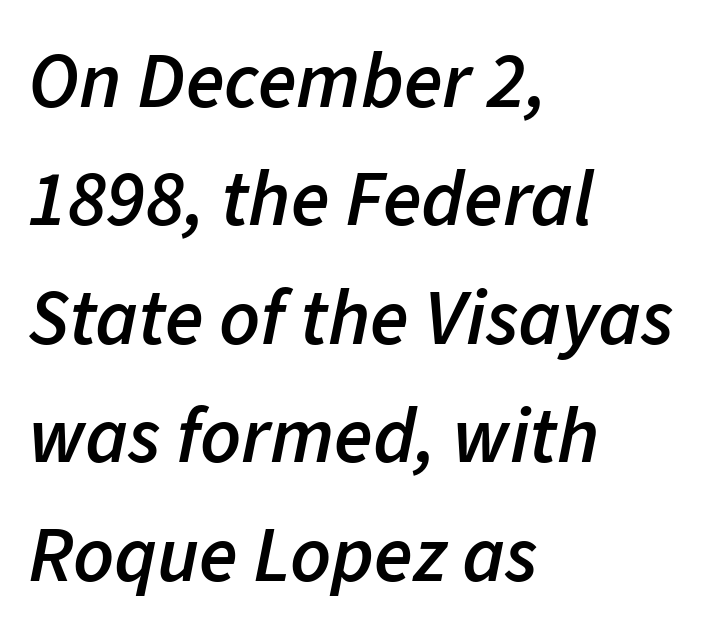
{"italic": "yes", "lean": "right", "slant_degrees": 11, "bold": "semi", "weight": "semibold", "width": "normal", "stroke_contrast": "low", "x_height": "medium", "monospaced": "no", "underline": "no", "align": "left", "line_spacing": "normal", "line_spacing_ratio": 1.5, "letter_spacing": "normal", "letter_spacing_em": 0.0, "glyph_px": 79}
